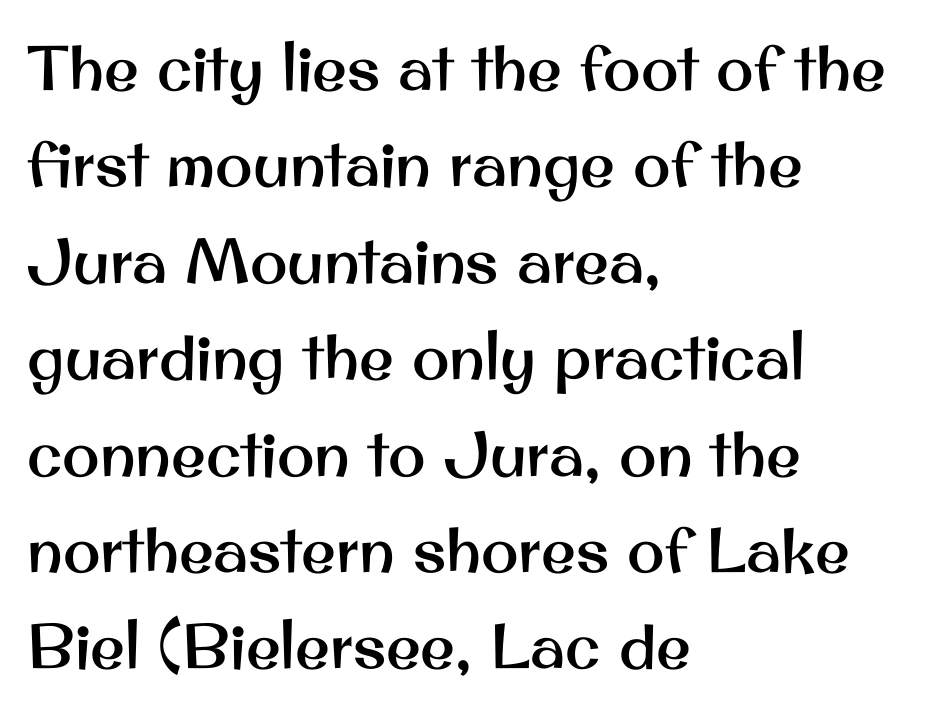
Q: Is the text italic (slanted)? A: No, it is upright.
Q: Is the typeface a serif or a sans-serif typeface? A: Sans-serif.
Q: Is the text underlined? A: No.
Q: How is the paragraph aligned? A: Left-aligned.
Q: Is the spacing between letters normal or unusually wide? A: Normal.
Q: Is the spacing between lines tight, normal or loose? A: Normal.
Q: Width (condensed, normal, or wide)? A: Normal.
Q: Stroke contrast? A: Medium.
Q: x-height? A: Small.
Q: Monospaced? A: No.
